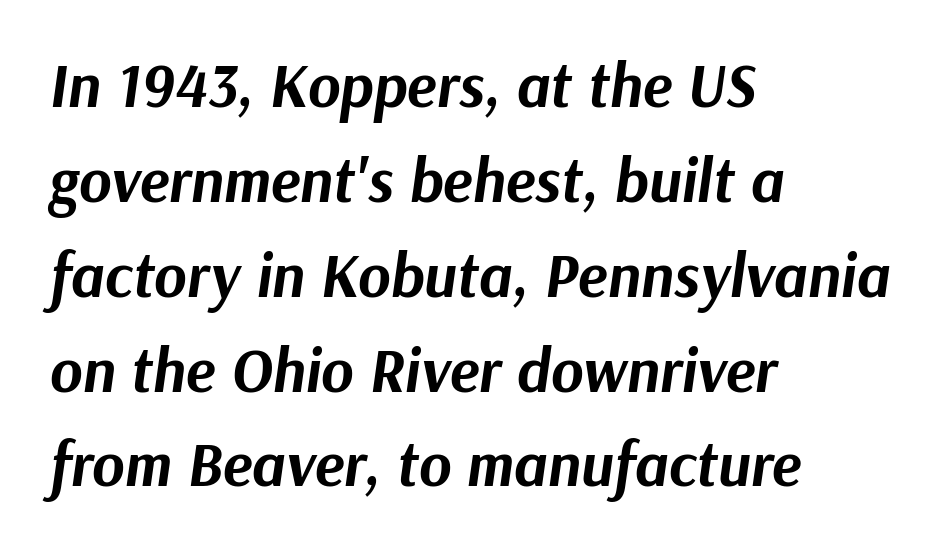
Layout note: lines flush left. You could call the tracking neutral — neither tight nor loose. These lines carry a lot of weight — the face is fully bold. You could not count columns in this text — the font is proportionally spaced. Glance below the letters and you will spot only blank space.
